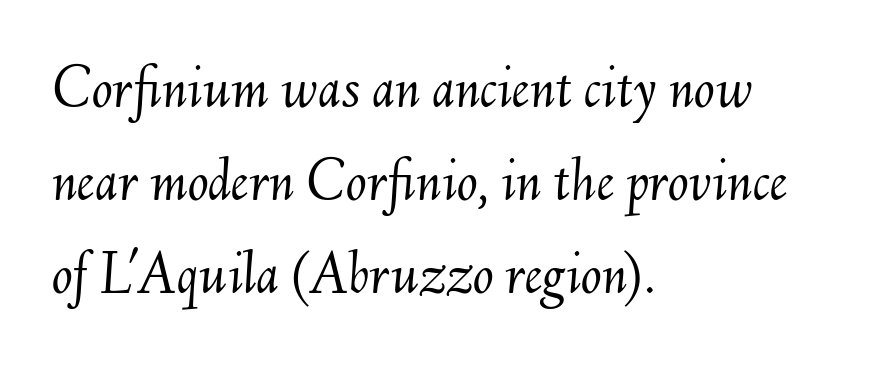
A student would call this left alignment; a typographer would say flush left, rag right. Successive baselines arrive at the customary interval. In terms of letterspacing, this is plain default setting. Note the varied advance widths — an 'i' is clearly narrower than an 'm'.
